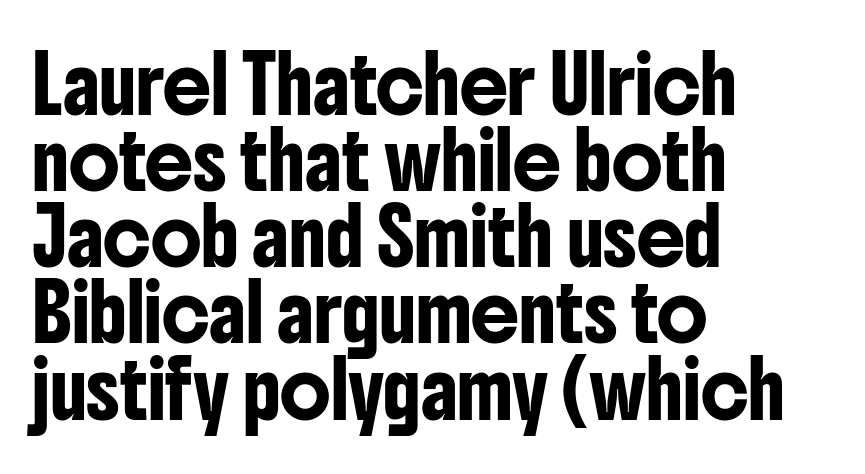
Looks like regular typesetting: each glyph gets only the width it needs. Evenly set lines give the paragraph a standard silhouette. A bare baseline throughout the passage. Notice how the stems are strictly vertical — no italics here.
